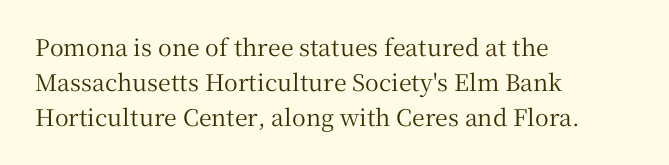
The image shows 23 px text type, upright; set left-aligned, normal line spacing (1.53x), normal letter spacing, not underlined.
